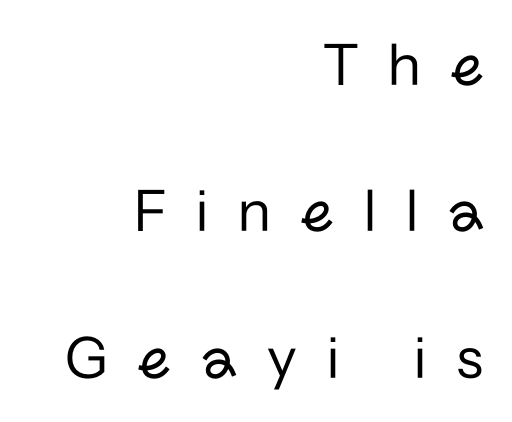
The image shows 62 px regular-weight sans-serif type, upright; set right-aligned, loose line spacing (2.36x), unusually wide letter spacing (+0.48 em), not underlined; low stroke contrast and a medium x-height.
